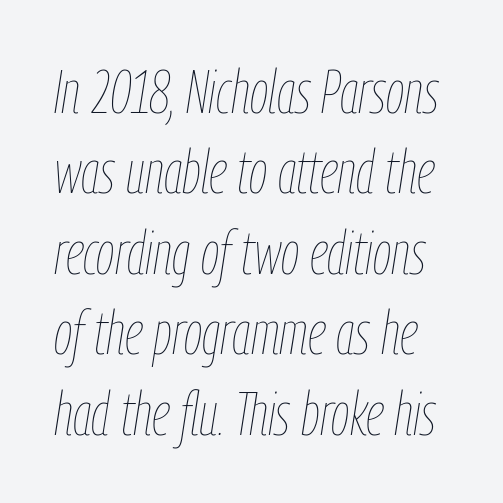
The image shows 60 px thin, condensed type, italic (leaning right); set normal line spacing (1.34x), normal letter spacing, not underlined; low stroke contrast and a medium x-height.
